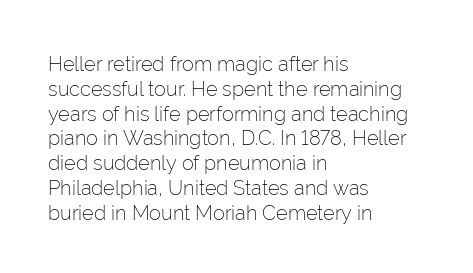
The image shows 20 px text type, upright; set left-aligned, line spacing 1.24x, normal letter spacing, not underlined.
